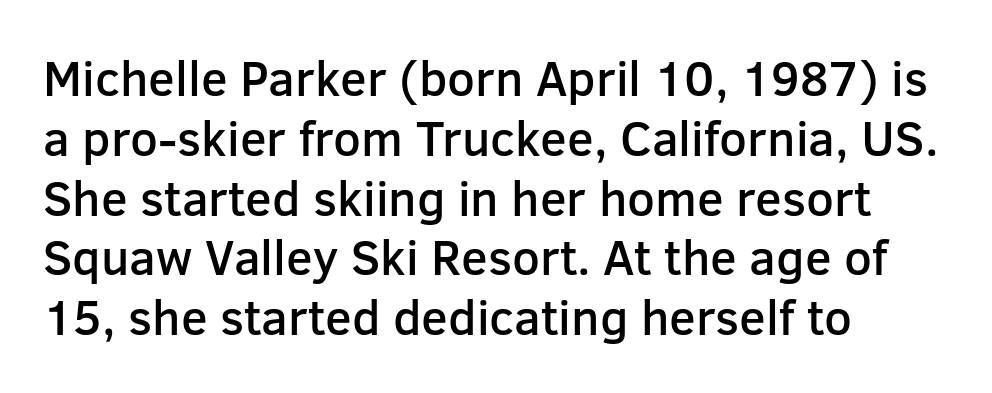
Q: Is the text bold? A: Semi-bold.
Q: Is the text italic (slanted)? A: No, it is upright.
Q: Is the typeface a serif or a sans-serif typeface? A: Sans-serif.
Q: Is the text underlined? A: No.
Q: How is the paragraph aligned? A: Left-aligned.
Q: Is the spacing between letters normal or unusually wide? A: Normal.
Q: Width (condensed, normal, or wide)? A: Normal.
Q: Stroke contrast? A: Low.
Q: x-height? A: Medium.
Q: Monospaced? A: No.
